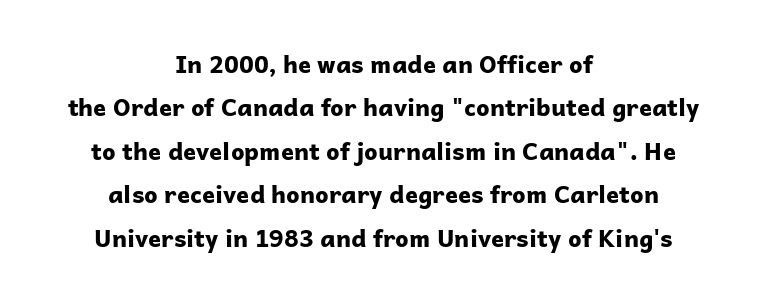
{"italic": "no", "bold": "yes", "underline": "no", "align": "center", "line_spacing_ratio": 1.81, "letter_spacing": "normal", "letter_spacing_em": 0.0, "glyph_px": 24}
